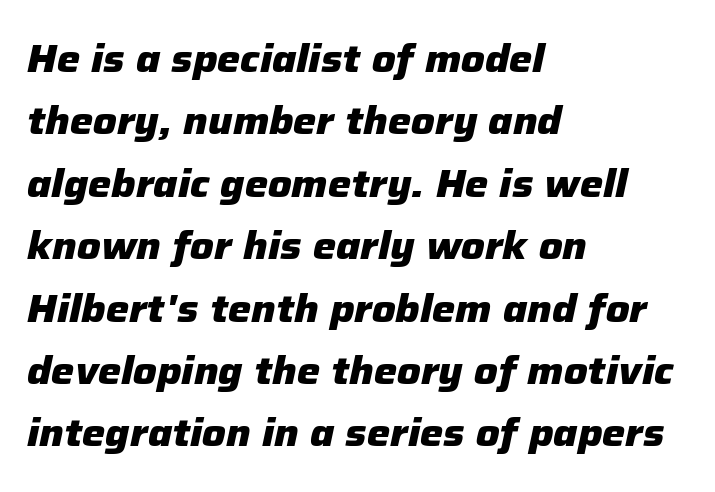
Q: Is the text bold? A: Yes.
Q: Is the text italic (slanted)? A: Yes, it leans right by about 12 degrees.
Q: Is the text underlined? A: No.
Q: How is the paragraph aligned? A: Left-aligned.
Q: Is the spacing between letters normal or unusually wide? A: Normal.
Q: Is the spacing between lines tight, normal or loose? A: Normal.
Q: Width (condensed, normal, or wide)? A: Normal.
Q: Stroke contrast? A: Low.
Q: x-height? A: Medium.
Q: Monospaced? A: No.
